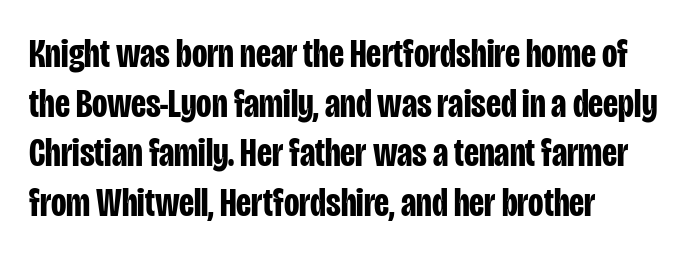
Q: Is the text bold? A: Yes.
Q: Is the text italic (slanted)? A: No, it is upright.
Q: Is the typeface a serif or a sans-serif typeface? A: Sans-serif.
Q: Is the text underlined? A: No.
Q: How is the paragraph aligned? A: Left-aligned.
Q: Is the spacing between letters normal or unusually wide? A: Normal.
Q: Width (condensed, normal, or wide)? A: Condensed.
Q: Stroke contrast? A: Low.
Q: x-height? A: Large.
Q: Monospaced? A: No.
